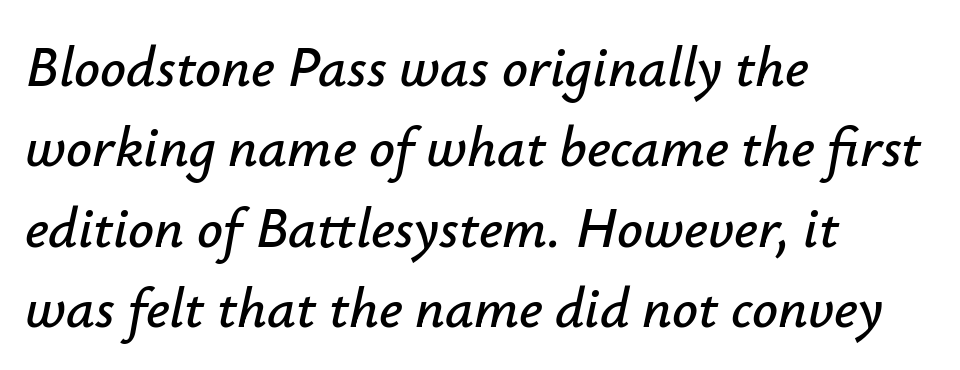
The image shows 57 px text type, italic (leaning right); set left-aligned, normal line spacing (1.41x), normal letter spacing, not underlined; low stroke contrast and a small x-height.
